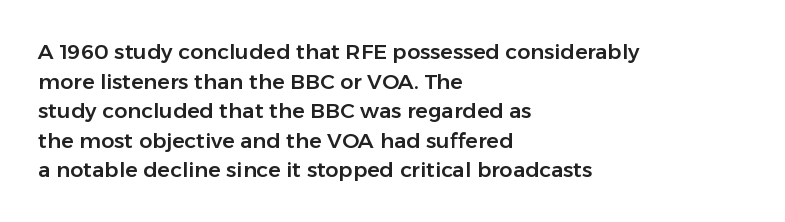
Q: Is the text italic (slanted)? A: No, it is upright.
Q: Is the text underlined? A: No.
Q: How is the paragraph aligned? A: Left-aligned.
Q: Is the spacing between letters normal or unusually wide? A: Normal.
Q: Is the spacing between lines tight, normal or loose? A: Normal.
